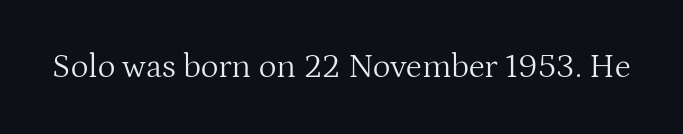
Q: Is the text bold? A: No.
Q: Is the text italic (slanted)? A: No, it is upright.
Q: Is the typeface a serif or a sans-serif typeface? A: Serif.
Q: Is the text underlined? A: No.
Q: Is the spacing between letters normal or unusually wide? A: Normal.
Q: Width (condensed, normal, or wide)? A: Normal.
Q: Stroke contrast? A: Medium.
Q: x-height? A: Medium.
Q: Monospaced? A: No.
